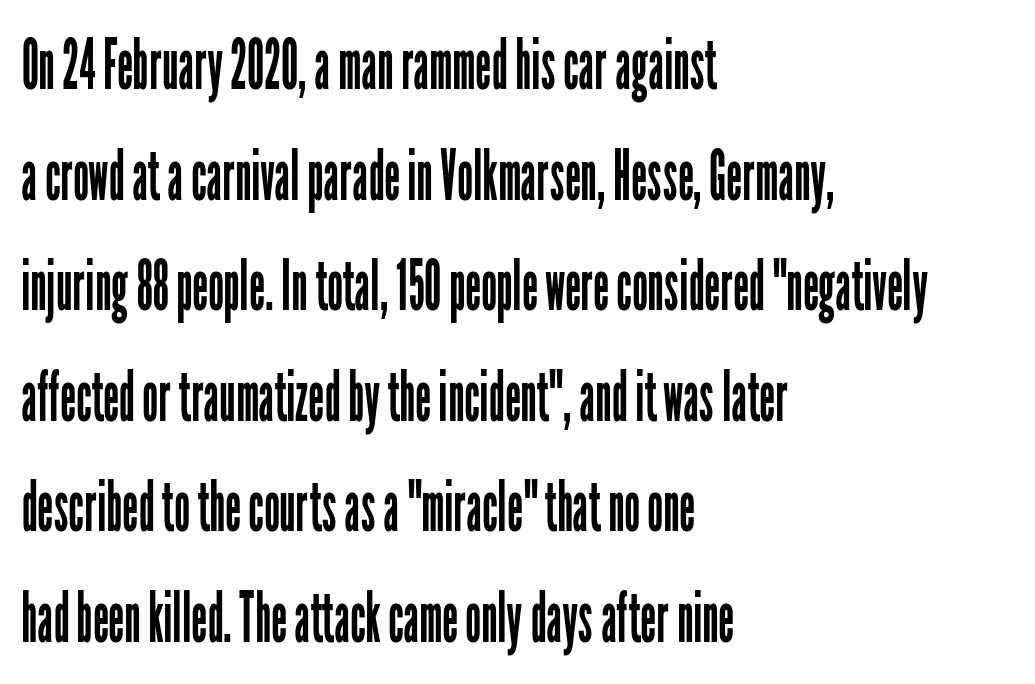
The image shows 70 px regular-weight, condensed sans-serif type, upright; set left-aligned, normal line spacing (1.58x), normal letter spacing, not underlined; low stroke contrast and a medium x-height.
